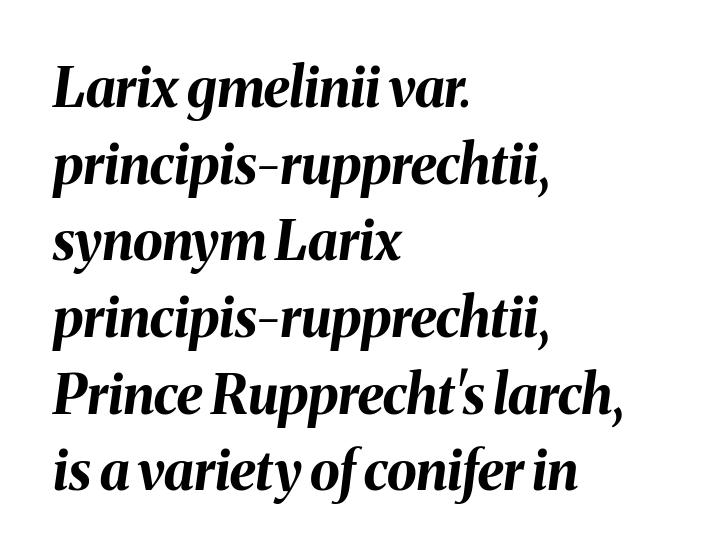
Where is the straight margin? On the left. The gap between lines stays unmarked. Varying glyph widths throughout — classic text-font behaviour. Baseline-to-baseline distance is the conventional proportion of letter height.
